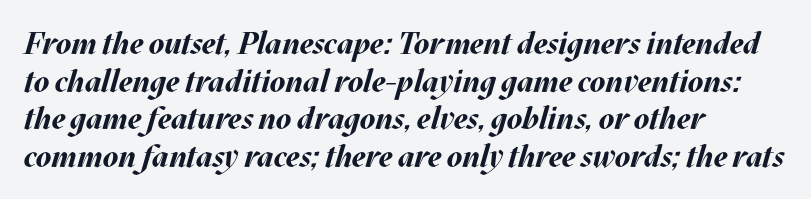
The image shows 31 px bold type, italic (leaning right); set left-aligned, line spacing 1.21x, normal letter spacing, not underlined; medium stroke contrast and a large x-height.
